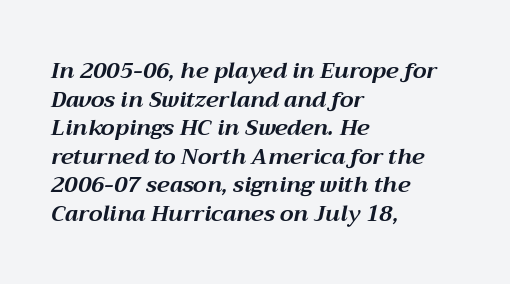
Q: Is the text bold? A: Yes.
Q: Is the text italic (slanted)? A: Yes, it leans right by about 12 degrees.
Q: Is the text underlined? A: No.
Q: How is the paragraph aligned? A: Left-aligned.
Q: Is the spacing between letters normal or unusually wide? A: Normal.
Q: Is the spacing between lines tight, normal or loose? A: Normal.
